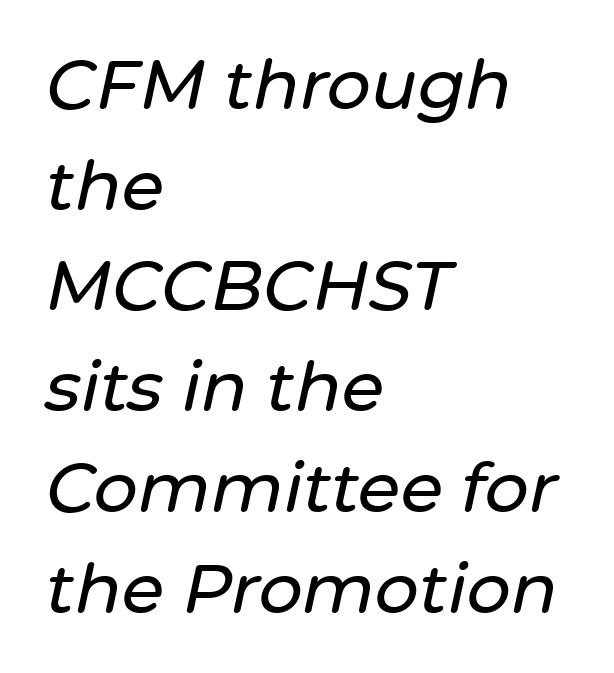
{"italic": "yes", "lean": "right", "slant_degrees": 12, "width": "normal", "stroke_contrast": "low", "x_height": "medium", "monospaced": "no", "underline": "no", "align": "left", "line_spacing": "normal", "line_spacing_ratio": 1.46, "letter_spacing": "normal", "letter_spacing_em": 0.0, "glyph_px": 69}
